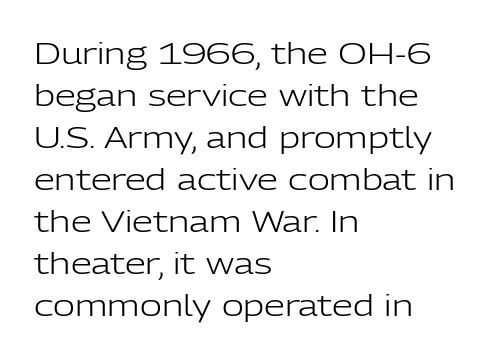
The image shows 30 px light sans-serif type, upright; set left-aligned, normal line spacing (1.4x), normal letter spacing, not underlined; low stroke contrast and a medium x-height.
